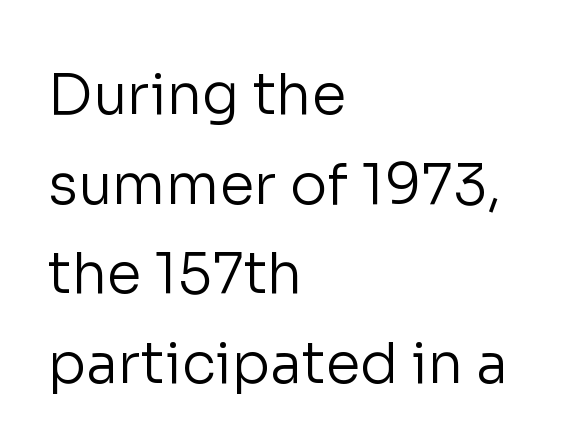
Q: Is the text bold? A: No.
Q: Is the text italic (slanted)? A: No, it is upright.
Q: Is the typeface a serif or a sans-serif typeface? A: Sans-serif.
Q: Is the text underlined? A: No.
Q: How is the paragraph aligned? A: Left-aligned.
Q: Is the spacing between letters normal or unusually wide? A: Normal.
Q: Is the spacing between lines tight, normal or loose? A: Normal.
Q: Width (condensed, normal, or wide)? A: Normal.
Q: Stroke contrast? A: Low.
Q: x-height? A: Medium.
Q: Monospaced? A: No.
